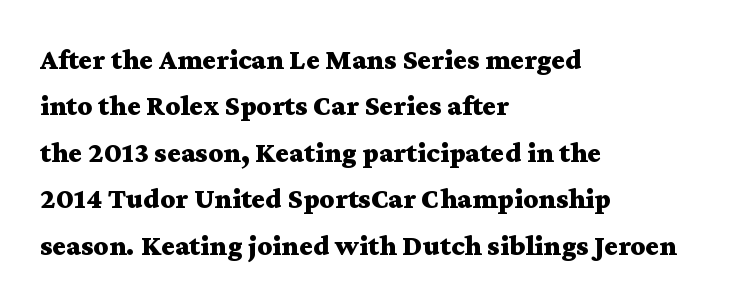
Q: Is the text bold? A: Yes.
Q: Is the text italic (slanted)? A: No, it is upright.
Q: Is the typeface a serif or a sans-serif typeface? A: Serif.
Q: Is the text underlined? A: No.
Q: How is the paragraph aligned? A: Left-aligned.
Q: Is the spacing between letters normal or unusually wide? A: Normal.
Q: Is the spacing between lines tight, normal or loose? A: Normal.
Q: Width (condensed, normal, or wide)? A: Wide.
Q: Stroke contrast? A: Medium.
Q: x-height? A: Medium.
Q: Monospaced? A: No.
